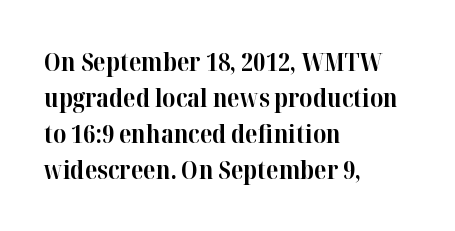
The image shows 25 px bold type, upright; set left-aligned, normal line spacing (1.44x), normal letter spacing, not underlined.
